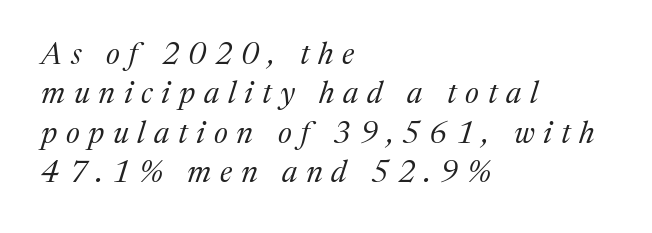
Substantial extra tracking has been applied to these lines. If you drew a line through each stem, it would be angled. The passage shown is typed in a proportional face where columns would drift. The face looks like a standard text weight, possibly lighter. The space directly below the letters is spotless. In terms of leading, this rendering sits right in the middle.
